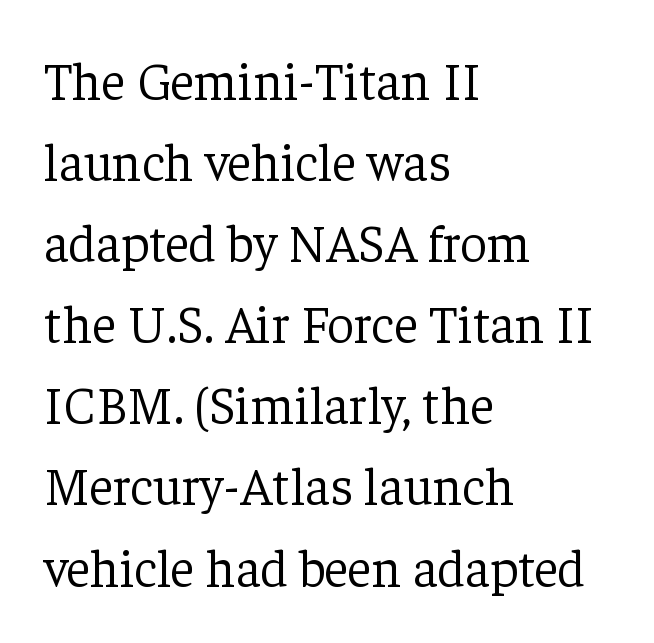
The image shows 53 px light serif type, upright; set left-aligned, normal line spacing (1.53x), normal letter spacing, not underlined; low stroke contrast and a medium x-height.
